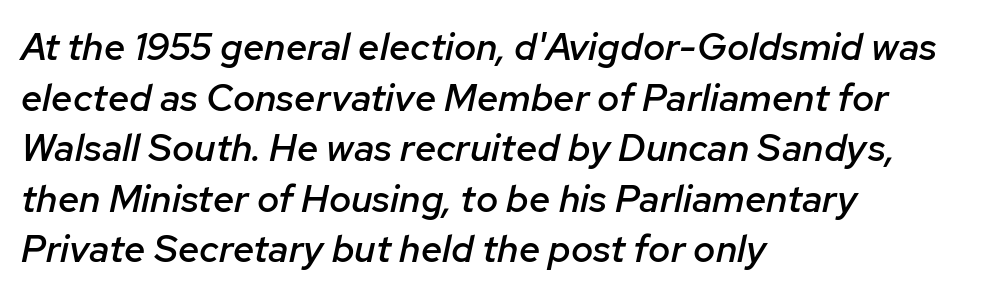
If you drew a line through each stem, it would be angled. Students, observe: this is what conventionally led text looks like. The setting favours the left margin, as ordinary paragraphs usually do. Do the characters align in a grid? No, the font is proportional.
